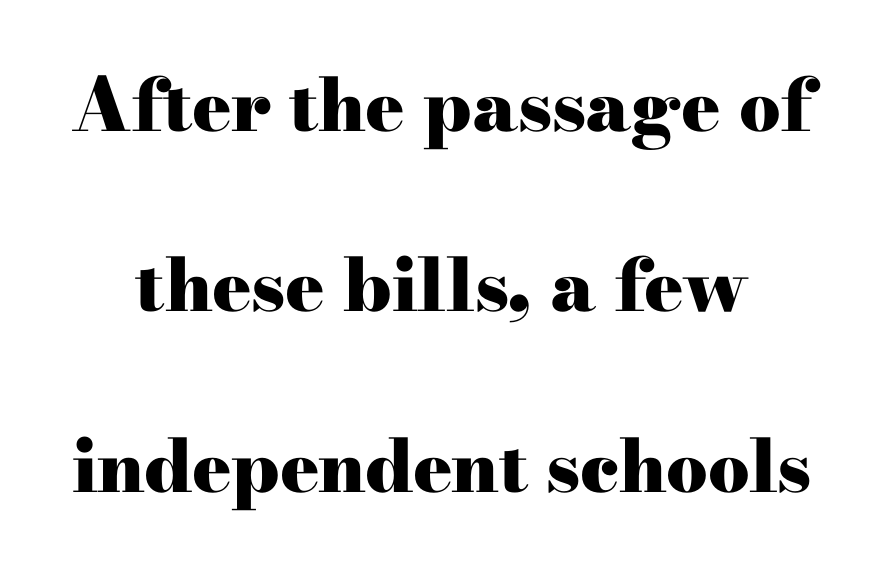
The image shows 73 px heavy, wide serif type, upright; set loose line spacing (2.47x), normal letter spacing, not underlined; high stroke contrast and a small x-height.
